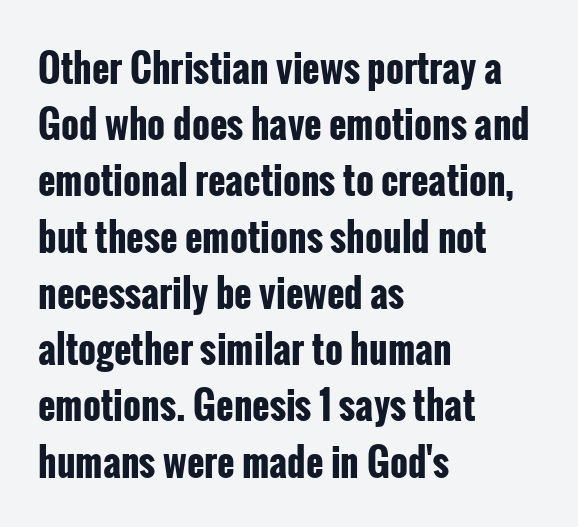
The image shows 38 px bold, condensed sans-serif type, upright; set left-aligned, normal line spacing (1.48x), normal letter spacing, not underlined; low stroke contrast and a medium x-height.
